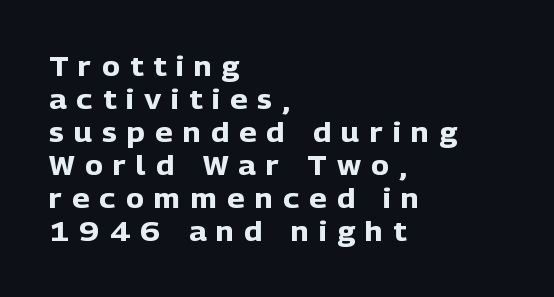
Is the type bold? Yes — the strokes are clearly thick and heavy. If you drew a line through each stem, it would be perfectly vertical. A typesetter would call this heavily tracked-out type. Underline: absent. This sample is left-justified, so line endings fall wherever the words run out.
